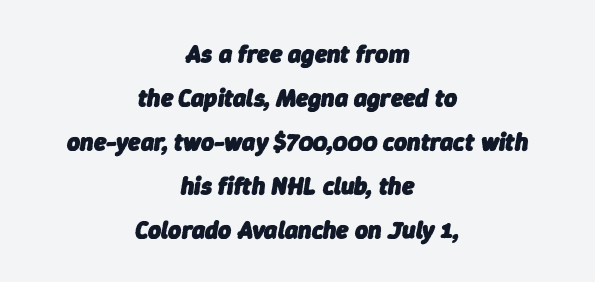
{"italic": "yes", "lean": "right", "slant_degrees": 9, "bold": "yes", "underline": "no", "align": "center", "line_spacing_ratio": 1.76, "letter_spacing": "normal", "letter_spacing_em": 0.0, "glyph_px": 25}
